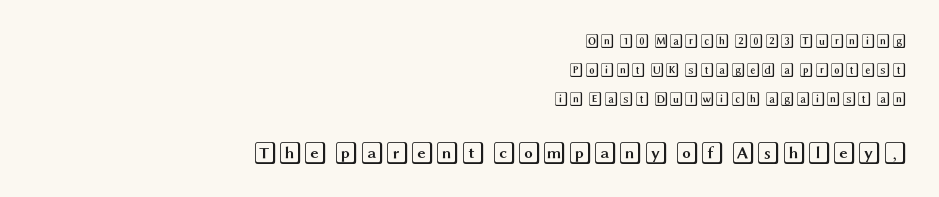
One-word summary of the alignment: right. The letters sit at their default tracking, neither squeezed nor spread. Rule under the text: the space is simply empty. When letters stand straight like this, we call the style roman or upright. Airy leading. The following chunk of copy outweighs the initial chunk in type size.
